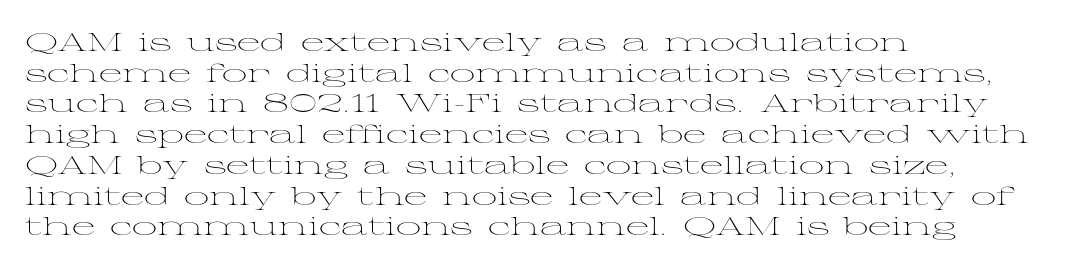
{"italic": "no", "bold": "no", "underline": "no", "align": "left", "line_spacing_ratio": 1.23, "letter_spacing": "normal", "letter_spacing_em": 0.0, "glyph_px": 25}
